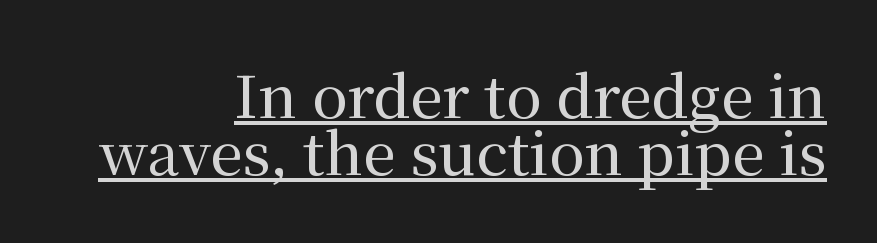
Q: Is the text italic (slanted)? A: No, it is upright.
Q: Is the typeface a serif or a sans-serif typeface? A: Serif.
Q: Is the text underlined? A: Yes.
Q: How is the paragraph aligned? A: Right-aligned.
Q: Is the spacing between letters normal or unusually wide? A: Normal.
Q: Is the spacing between lines tight, normal or loose? A: Tight.
Q: Width (condensed, normal, or wide)? A: Normal.
Q: Stroke contrast? A: Medium.
Q: x-height? A: Medium.
Q: Monospaced? A: No.
